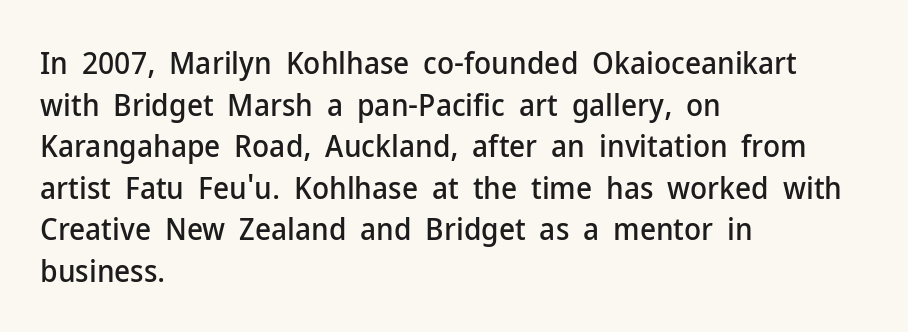
The image shows 31 px sans-serif type, upright; set left-aligned, normal line spacing (1.34x), normal letter spacing, not underlined; low stroke contrast and a medium x-height.
